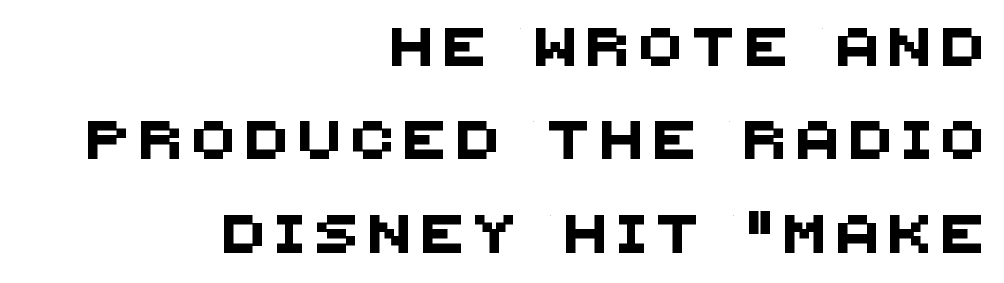
The image shows 38 px sans-serif type; set right-aligned, loose line spacing (2.46x), unusually wide letter spacing (+0.32 em), not underlined; medium stroke contrast and a large x-height.
